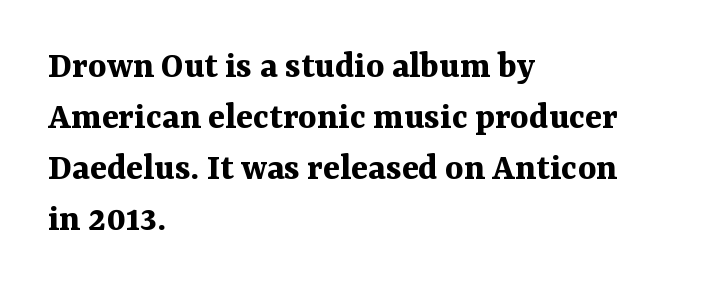
Stroke terminals: seriffed. Underlining? Definitely not there. What stands out about the letter spacing? Nothing — it is the standard amount. Does the leading feel generous? No, just average. Summary of weight: heavy, a full bold.
